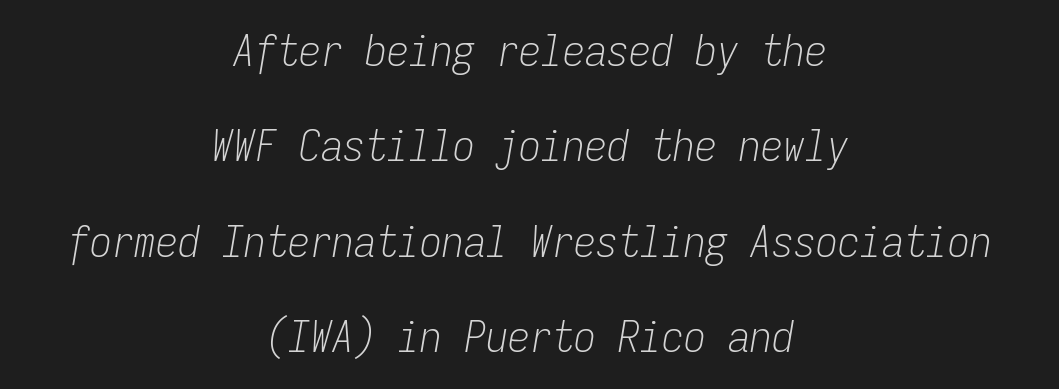
The image shows 44 px light, condensed type, italic (leaning right), monospaced; set centered, loose line spacing (2.17x), normal letter spacing, not underlined; low stroke contrast and a medium x-height.
